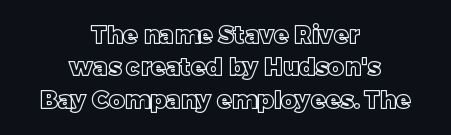
Q: Is the text italic (slanted)? A: No, it is upright.
Q: Is the text underlined? A: No.
Q: How is the paragraph aligned? A: Centered.
Q: Is the spacing between letters normal or unusually wide? A: Normal.
Q: Is the spacing between lines tight, normal or loose? A: Normal.
